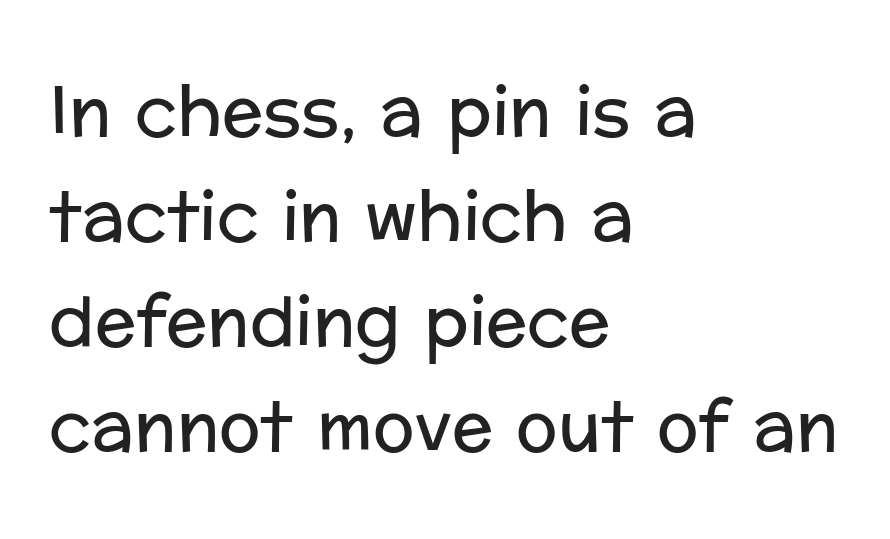
Typeset ragged right — the left edge is the straight one. A typesetter would call this proportional, since set widths differ per character. Do the letters lean? They stand straight. The words here are not underlined. These glyphs show unthickened strokes, regular width or finer.
